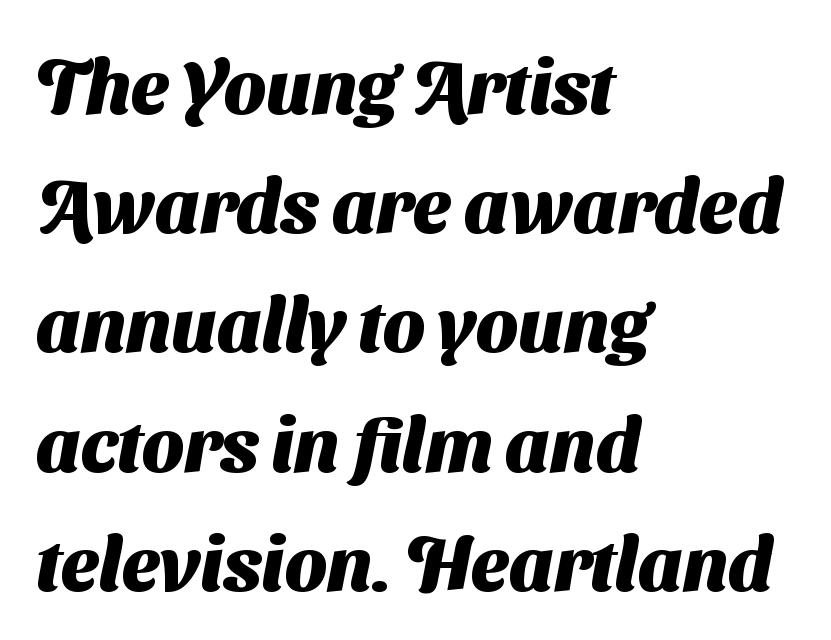
{"serif": "no", "bold": "yes", "weight": "heavy", "width": "normal", "stroke_contrast": "medium", "x_height": "medium", "monospaced": "no", "underline": "no", "align": "left", "line_spacing": "normal", "line_spacing_ratio": 1.59, "letter_spacing": "normal", "letter_spacing_em": 0.0, "glyph_px": 75}
